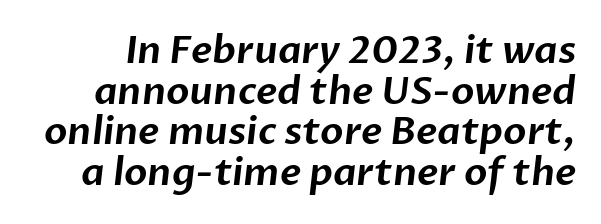
Each letter keeps its own natural width here, so spacing adapts to shape. Anything drawn beneath the words? Only blank space. The letterforms sit shoulder to shoulder at normal distance. Very little white space separates one row of letters from the next.
